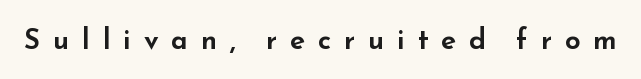
The image shows 28 px wide sans-serif type, upright; set unusually wide letter spacing (+0.46 em), not underlined; low stroke contrast and a small x-height.
